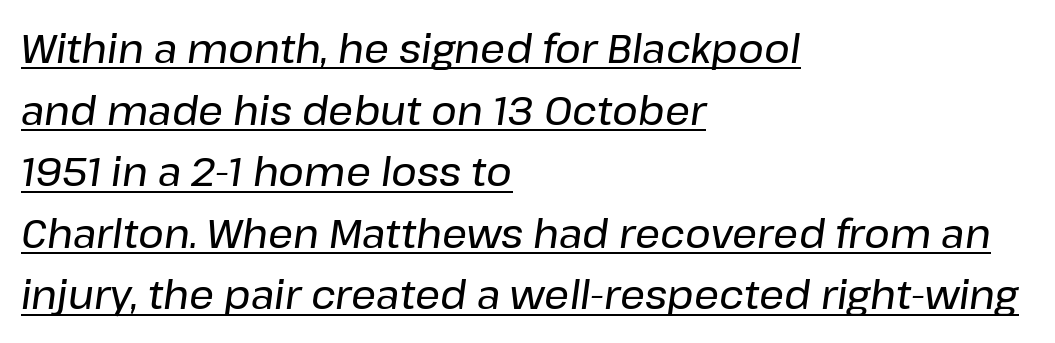
The image shows 39 px text type, italic (leaning right); set left-aligned, normal line spacing (1.58x), normal letter spacing, underlined; low stroke contrast and a medium x-height.
